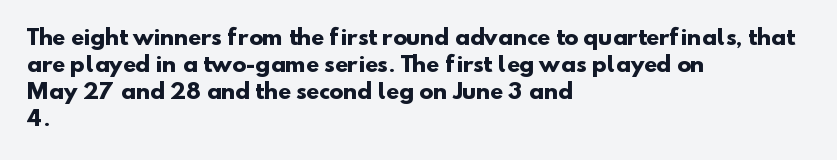
{"bold": "yes", "underline": "no", "align": "left", "line_spacing": "normal", "line_spacing_ratio": 1.28, "letter_spacing": "normal", "letter_spacing_em": 0.0, "glyph_px": 21}
